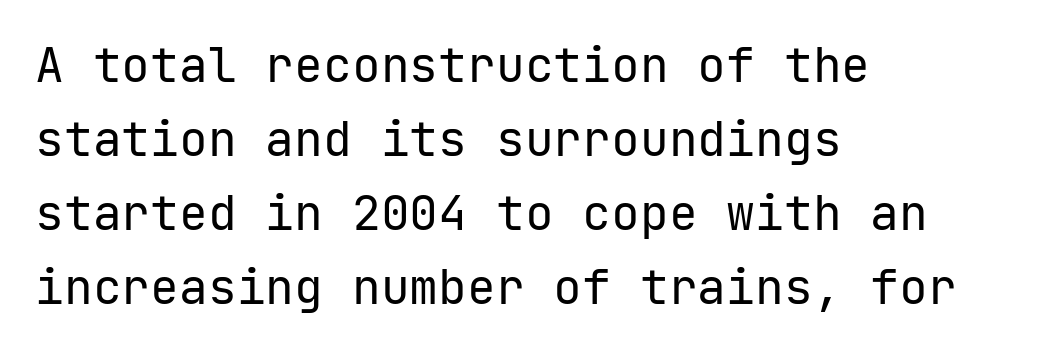
Q: Is the text bold? A: No.
Q: Is the text italic (slanted)? A: No, it is upright.
Q: Is the typeface a serif or a sans-serif typeface? A: Sans-serif.
Q: Is the text underlined? A: No.
Q: How is the paragraph aligned? A: Left-aligned.
Q: Is the spacing between letters normal or unusually wide? A: Normal.
Q: Is the spacing between lines tight, normal or loose? A: Normal.
Q: Width (condensed, normal, or wide)? A: Normal.
Q: Stroke contrast? A: Low.
Q: x-height? A: Medium.
Q: Monospaced? A: Yes.
